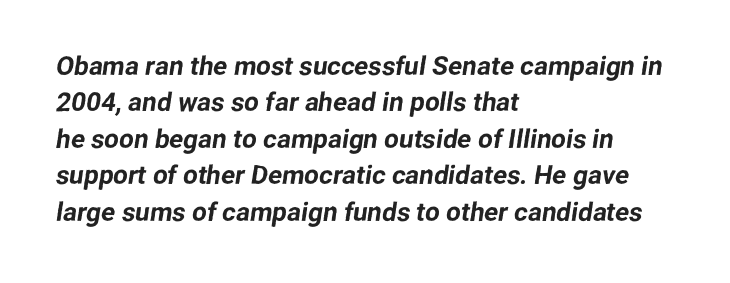
The image shows 26 px text type; set left-aligned, normal line spacing (1.4x), normal letter spacing, not underlined.
